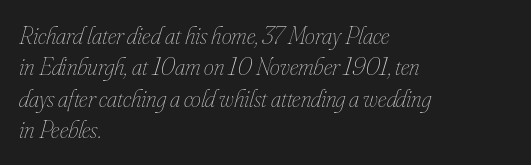
The image shows 25 px text type, italic (leaning right); set left-aligned, normal line spacing (1.26x), normal letter spacing, not underlined.
